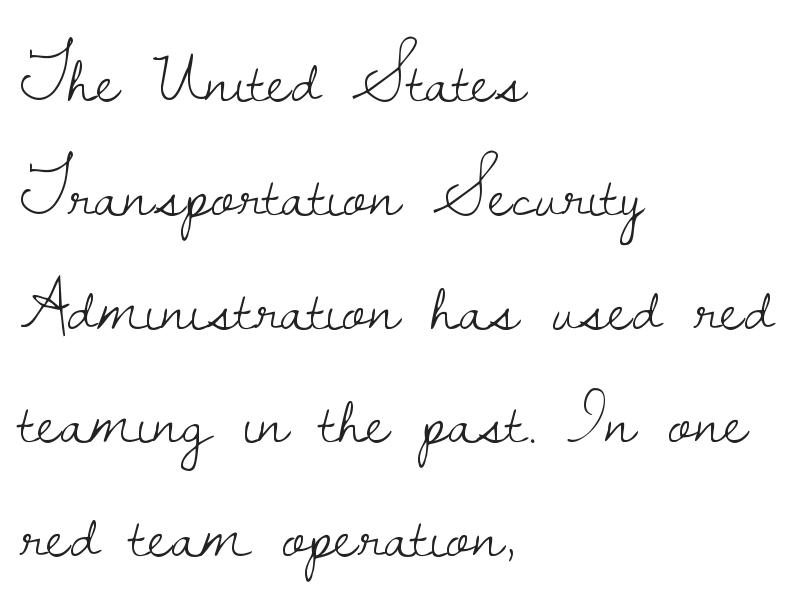
Line beginnings align vertically; line endings do not. Regarding leading, the lines here are spaced in the standard way. Heaviness? Minimal to ordinary, like unemphasized prose. Proportional: the letters do not fall into vertical columns. The space directly below the letters is spotless. What kind of face is this? One with serifs.
